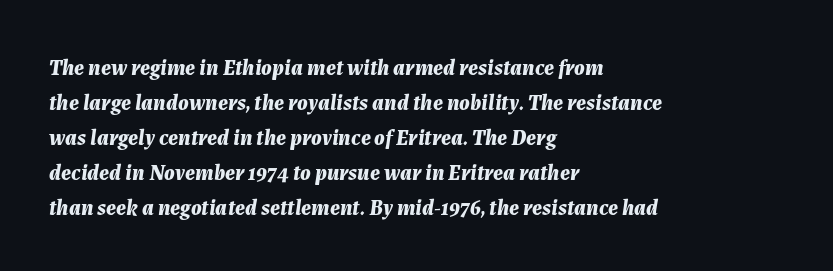
{"italic": "yes", "lean": "right", "slant_degrees": 7, "bold": "yes", "underline": "no", "align": "left", "line_spacing": "normal", "line_spacing_ratio": 1.59, "letter_spacing": "normal", "letter_spacing_em": 0.0, "glyph_px": 22}
